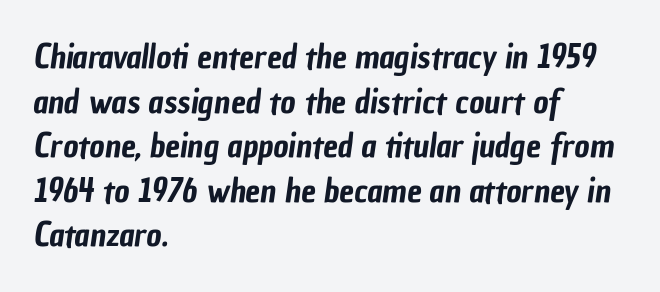
{"serif": "no", "width": "condensed", "stroke_contrast": "low", "x_height": "medium", "monospaced": "no", "underline": "no", "align": "left", "line_spacing": "normal", "line_spacing_ratio": 1.35, "letter_spacing": "normal", "letter_spacing_em": 0.0, "glyph_px": 33}
